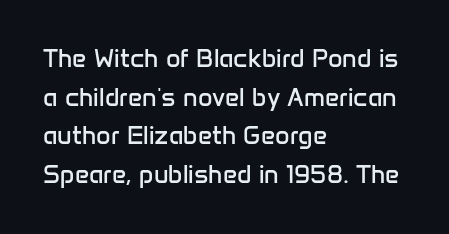
Q: Is the text bold? A: No.
Q: Is the text italic (slanted)? A: No, it is upright.
Q: Is the text underlined? A: No.
Q: How is the paragraph aligned? A: Left-aligned.
Q: Is the spacing between letters normal or unusually wide? A: Normal.
Q: Is the spacing between lines tight, normal or loose? A: Normal.
